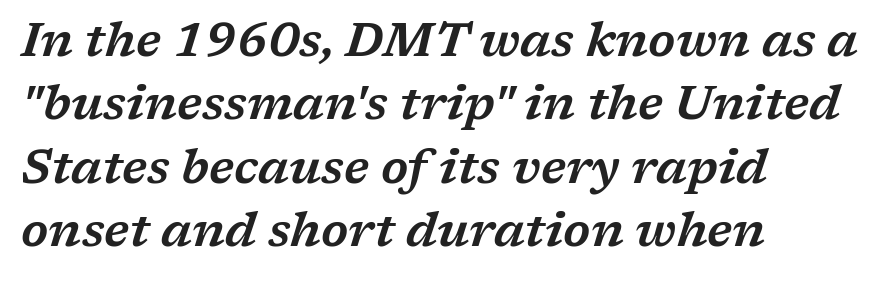
The image shows 47 px wide serif type, italic (leaning right); set left-aligned, normal line spacing (1.35x), normal letter spacing, not underlined; low stroke contrast and a medium x-height.
